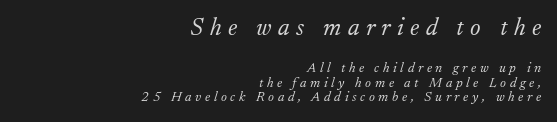
{"italic": "yes", "lean": "right", "slant_degrees": 17, "bold": "no", "underline": "no", "align": "right", "line_spacing": "tight", "line_spacing_ratio": 1.02, "letter_spacing": "wide", "letter_spacing_em": 0.26, "larger_block": "first", "size_ratio": 1.79, "glyph_px": 25}
